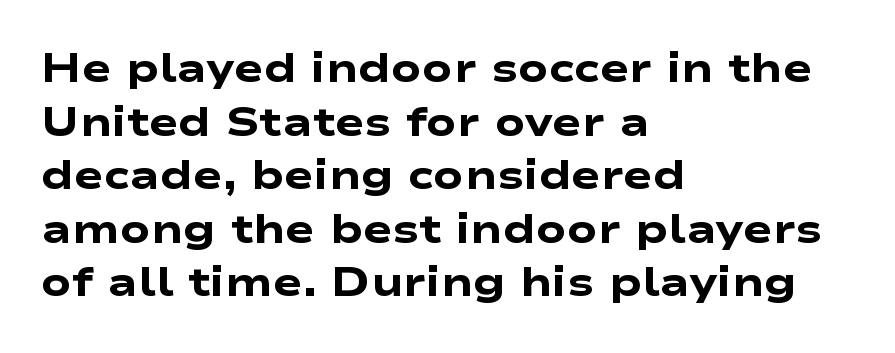
{"serif": "no", "bold": "yes", "weight": "heavy", "width": "wide", "stroke_contrast": "low", "x_height": "medium", "monospaced": "no", "underline": "no", "align": "left", "line_spacing": "normal", "line_spacing_ratio": 1.34, "letter_spacing": "normal", "letter_spacing_em": 0.0, "glyph_px": 40}
